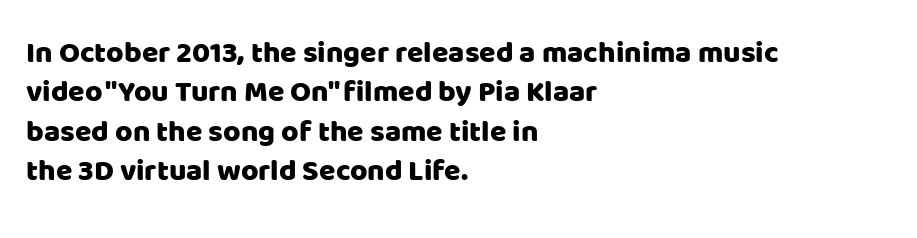
If you measured baseline to baseline, you'd find a middling distance. Spacing between characters is what you'd get straight out of the box. Does the type have serifs? No, each stem ends abruptly. If you drew a ruler down the left edge, every line would touch it.
